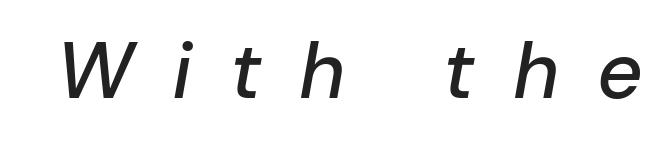
Q: Is the text italic (slanted)? A: Yes, it leans right by about 10 degrees.
Q: Is the text underlined? A: No.
Q: Is the spacing between letters normal or unusually wide? A: Unusually wide.
Q: Width (condensed, normal, or wide)? A: Normal.
Q: Stroke contrast? A: Low.
Q: x-height? A: Medium.
Q: Monospaced? A: No.
